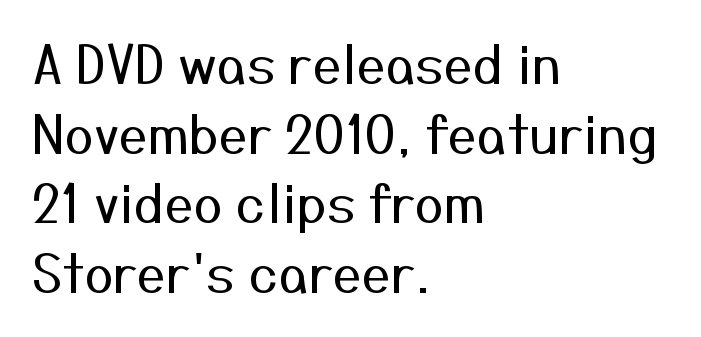
{"serif": "no", "italic": "no", "bold": "no", "weight": "regular", "width": "normal", "stroke_contrast": "medium", "x_height": "medium", "monospaced": "no", "underline": "no", "align": "left", "line_spacing": "normal", "line_spacing_ratio": 1.34, "letter_spacing": "normal", "letter_spacing_em": 0.0, "glyph_px": 52}
